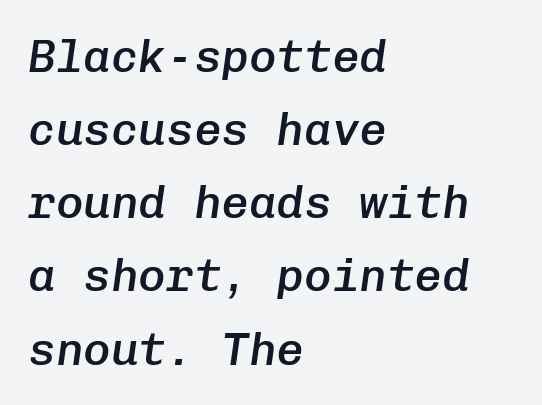
{"italic": "yes", "lean": "right", "slant_degrees": 8, "bold": "semi", "weight": "semibold", "width": "normal", "stroke_contrast": "low", "x_height": "medium", "monospaced": "yes", "underline": "no", "align": "left", "line_spacing": "normal", "line_spacing_ratio": 1.59, "letter_spacing": "normal", "letter_spacing_em": 0.0, "glyph_px": 46}
